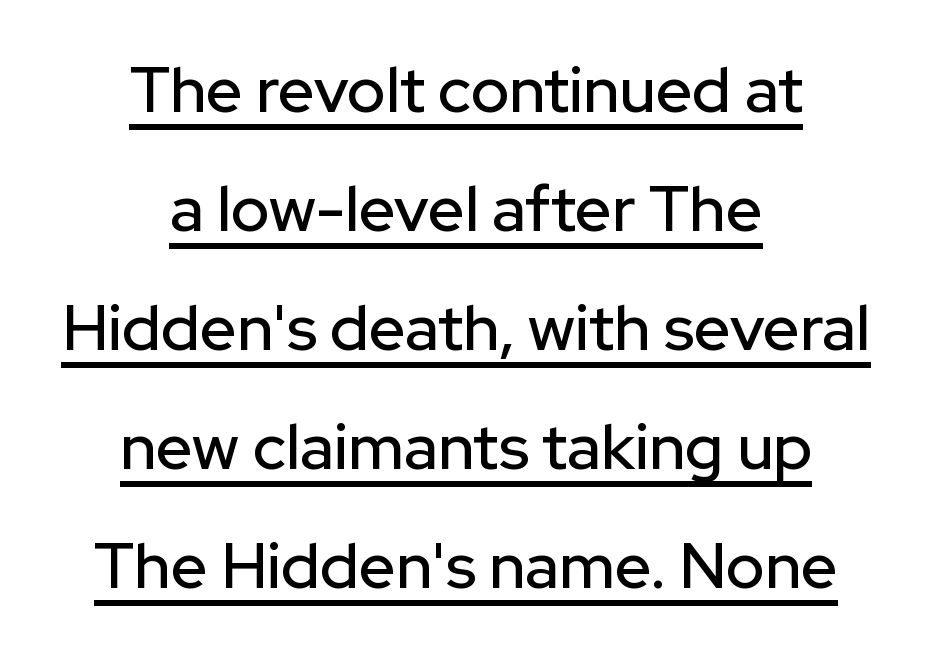
Q: Is the text italic (slanted)? A: No, it is upright.
Q: Is the typeface a serif or a sans-serif typeface? A: Sans-serif.
Q: Is the text underlined? A: Yes.
Q: How is the paragraph aligned? A: Centered.
Q: Is the spacing between letters normal or unusually wide? A: Normal.
Q: Width (condensed, normal, or wide)? A: Normal.
Q: Stroke contrast? A: Low.
Q: x-height? A: Medium.
Q: Monospaced? A: No.
